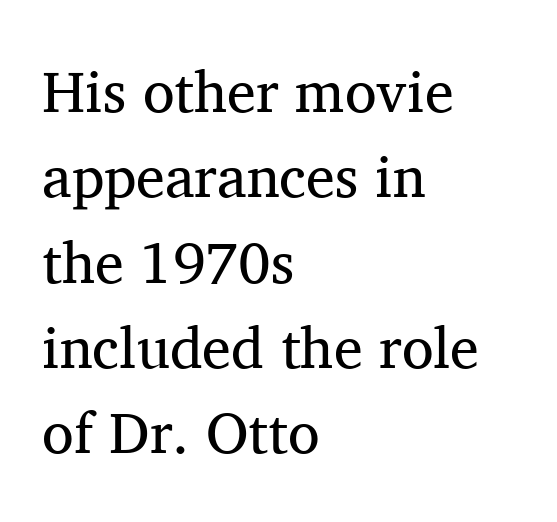
The image shows 58 px regular-weight serif type, upright; set left-aligned, normal line spacing (1.47x), normal letter spacing, not underlined; medium stroke contrast and a medium x-height.
